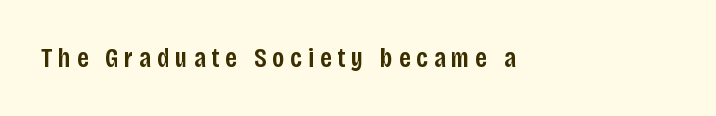
The image shows 27 px text type, upright; set left-aligned, unusually wide letter spacing (+0.22 em), not underlined.
